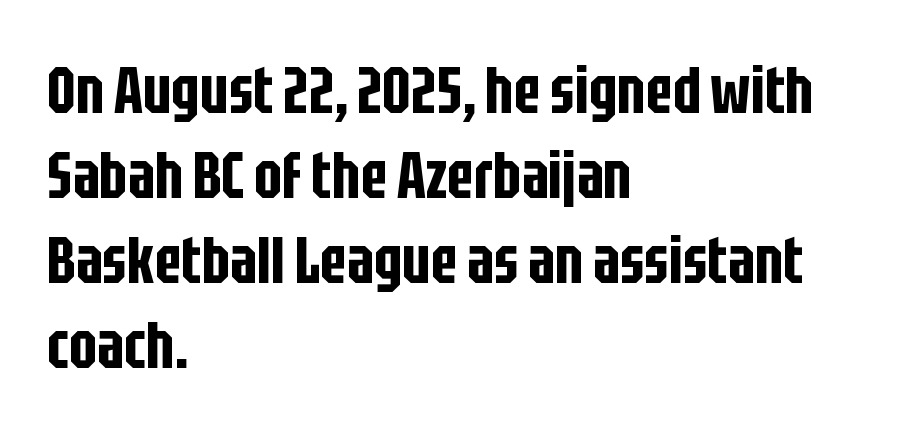
Q: Is the text italic (slanted)? A: No, it is upright.
Q: Is the typeface a serif or a sans-serif typeface? A: Sans-serif.
Q: Is the text underlined? A: No.
Q: How is the paragraph aligned? A: Left-aligned.
Q: Is the spacing between letters normal or unusually wide? A: Normal.
Q: Is the spacing between lines tight, normal or loose? A: Normal.
Q: Width (condensed, normal, or wide)? A: Condensed.
Q: Stroke contrast? A: Low.
Q: x-height? A: Large.
Q: Monospaced? A: No.
